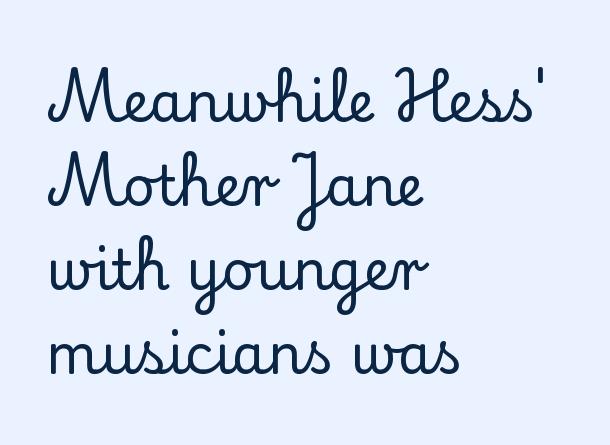
The image shows 55 px serif type, upright; set left-aligned, normal line spacing (1.53x), normal letter spacing, not underlined; low stroke contrast and a small x-height.
